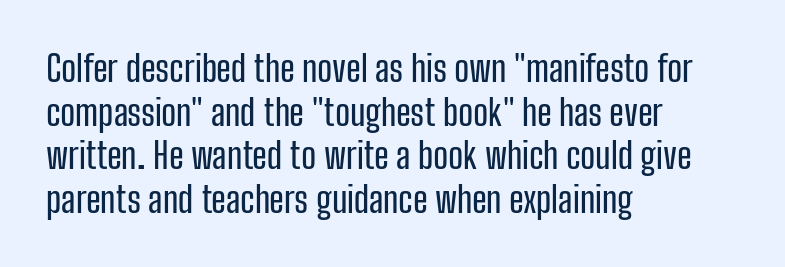
Looks like regular typesetting: each glyph gets only the width it needs. This sample is left-justified, so line endings fall wherever the words run out. The rendering keeps characters at their native spacing. Descenders hang freely into open space. This is the regular roman posture of the typeface.
